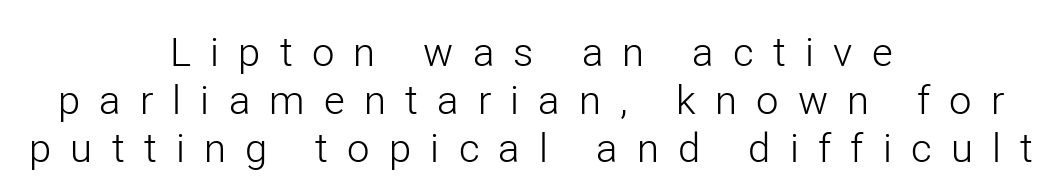
Is this a fixed-width face? No — the glyphs have proportional, varying widths. The letterforms stand isolated, each surrounded by extra space. A student would call this center alignment; a typographer would say set centered. Unlike a traditional serif, this face leaves its strokes unadorned.
